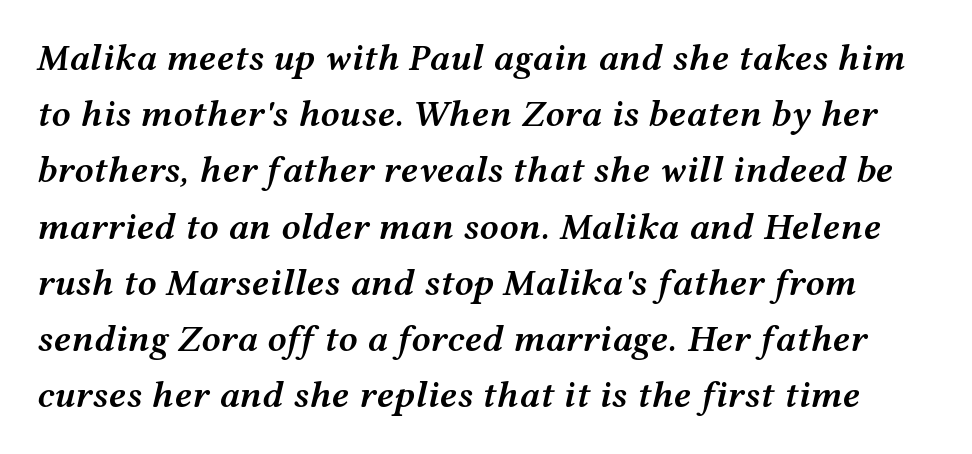
Q: Is the text bold? A: Semi-bold.
Q: Is the text italic (slanted)? A: Yes, it leans right by about 12 degrees.
Q: Is the text underlined? A: No.
Q: Is the spacing between letters normal or unusually wide? A: Normal.
Q: Is the spacing between lines tight, normal or loose? A: Normal.
Q: Width (condensed, normal, or wide)? A: Wide.
Q: Stroke contrast? A: Medium.
Q: x-height? A: Medium.
Q: Monospaced? A: No.
